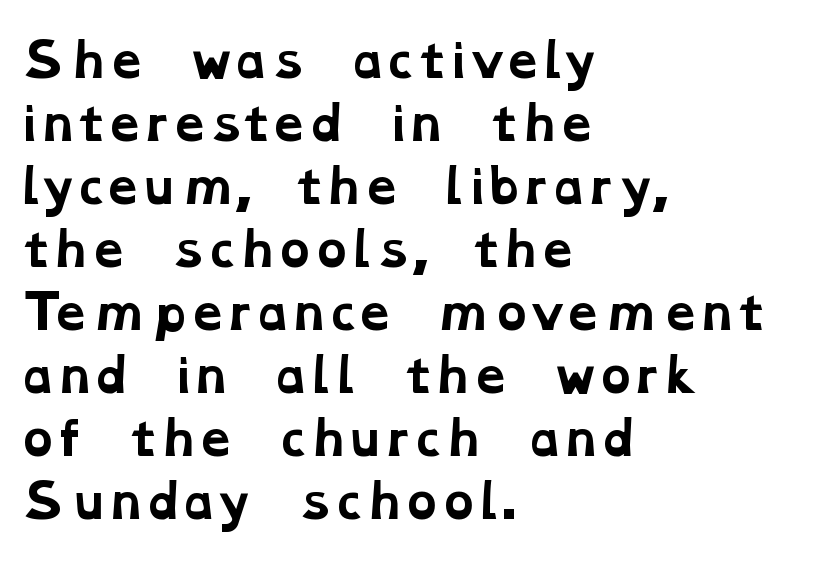
Q: Is the text bold? A: Yes.
Q: Is the typeface a serif or a sans-serif typeface? A: Serif.
Q: Is the text underlined? A: No.
Q: How is the paragraph aligned? A: Left-aligned.
Q: Is the spacing between letters normal or unusually wide? A: Normal.
Q: Is the spacing between lines tight, normal or loose? A: Normal.
Q: Width (condensed, normal, or wide)? A: Wide.
Q: Stroke contrast? A: Low.
Q: x-height? A: Medium.
Q: Monospaced? A: No.
